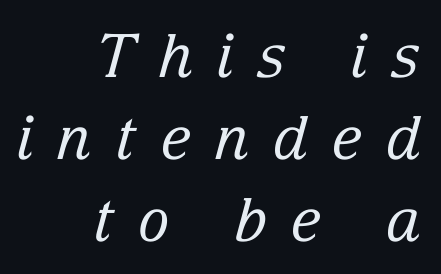
The type is letterspaced generously, with wide tracking. The axis of the letterforms is tilted away from vertical. The face used here is seriffed, in the tradition of book romans. In CSS terms this would be text-align: right. Think standard paragraph weight, or any step lighter than that.
